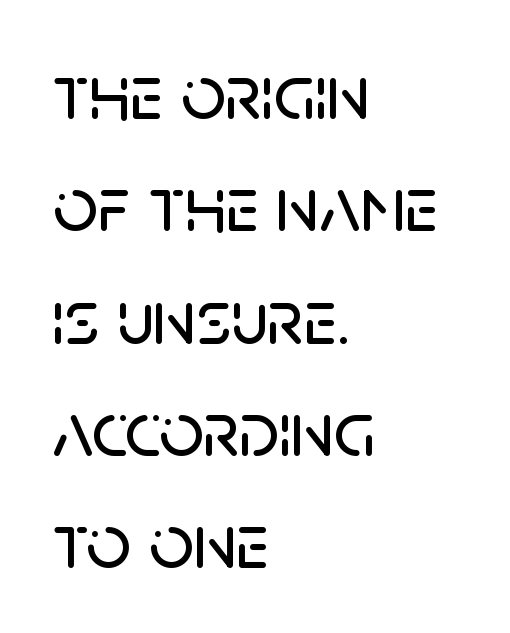
Q: Is the text italic (slanted)? A: No, it is upright.
Q: Is the typeface a serif or a sans-serif typeface? A: Sans-serif.
Q: Is the text underlined? A: No.
Q: How is the paragraph aligned? A: Left-aligned.
Q: Is the spacing between letters normal or unusually wide? A: Normal.
Q: Is the spacing between lines tight, normal or loose? A: Normal.
Q: Width (condensed, normal, or wide)? A: Normal.
Q: Stroke contrast? A: Low.
Q: x-height? A: Large.
Q: Monospaced? A: No.
